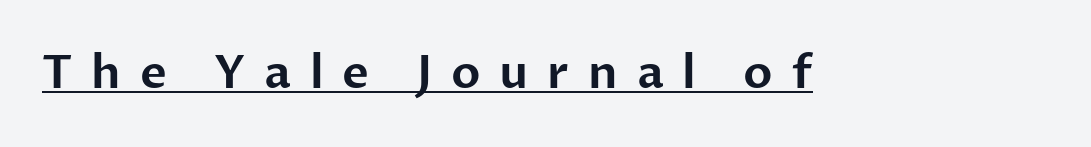
{"serif": "no", "italic": "no", "width": "normal", "stroke_contrast": "low", "x_height": "medium", "monospaced": "no", "underline": "yes", "letter_spacing": "wide", "letter_spacing_em": 0.41, "glyph_px": 46}
